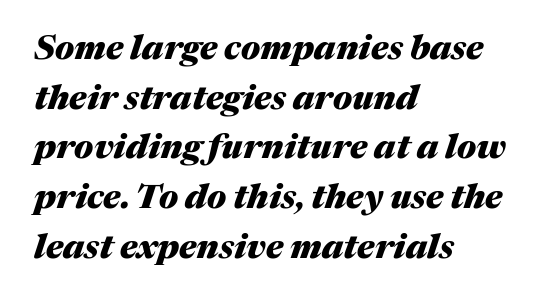
The image shows 34 px heavy type, italic (leaning right); set left-aligned, normal line spacing (1.46x), normal letter spacing, not underlined; medium stroke contrast and a medium x-height.
